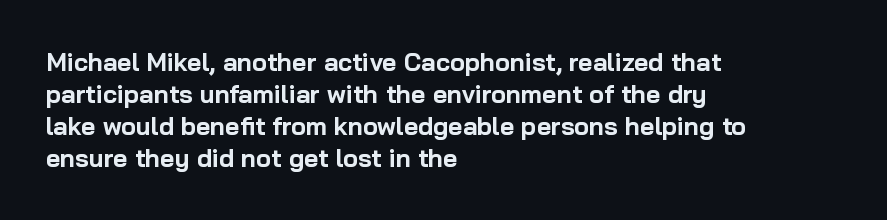
The typesetter chose a ragged-right arrangement here. The line texture is even and compact thanks to regular tracking. Summary of weight: heavy, a full bold. Vertically, the passage feels balanced, rows spaced as you'd expect. In terms of posture, this sample is upright.
